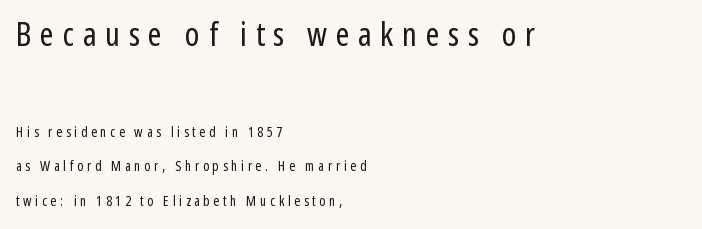
{"serif": "no", "italic": "no", "bold": "no", "weight": "regular", "width": "condensed", "stroke_contrast": "low", "x_height": "medium", "monospaced": "no", "underline": "no", "align": "left", "line_spacing": "loose", "line_spacing_ratio": 2.47, "letter_spacing": "wide", "letter_spacing_em": 0.26, "larger_block": "first", "size_ratio": 2.36, "glyph_px": 33}
